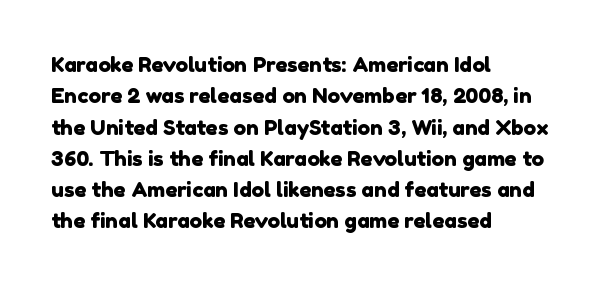
{"underline": "no", "align": "left", "line_spacing": "normal", "line_spacing_ratio": 1.49, "letter_spacing": "normal", "letter_spacing_em": 0.0, "glyph_px": 21}
